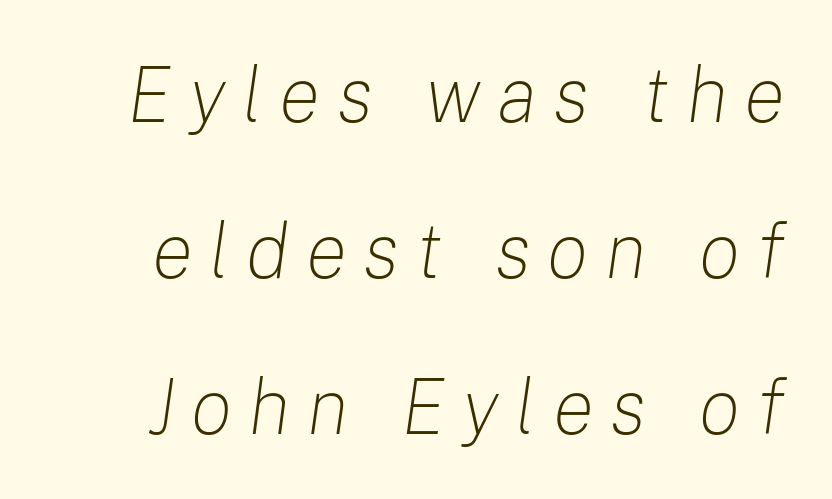
The image shows 78 px light type, italic (leaning right); set loose line spacing (2.0x), unusually wide letter spacing (+0.21 em), not underlined; low stroke contrast and a medium x-height.
